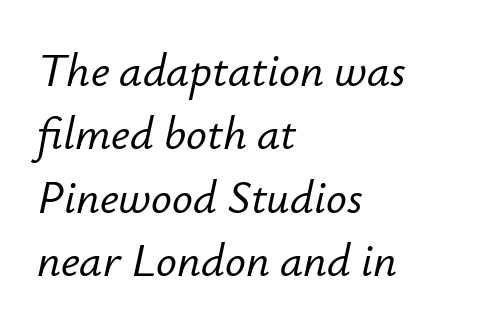
Q: Is the text italic (slanted)? A: Yes, it leans right by about 12 degrees.
Q: Is the text underlined? A: No.
Q: How is the paragraph aligned? A: Left-aligned.
Q: Is the spacing between letters normal or unusually wide? A: Normal.
Q: Is the spacing between lines tight, normal or loose? A: Normal.
Q: Width (condensed, normal, or wide)? A: Normal.
Q: Stroke contrast? A: Low.
Q: x-height? A: Small.
Q: Monospaced? A: No.
